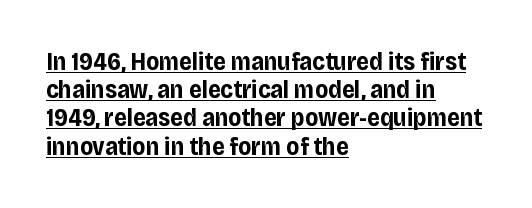
What stands out about the letter spacing? Nothing — it is the standard amount. The compositor pushed each line to the left boundary. Posture: vertical. The line-height multiplier appears low, near solid setting.
